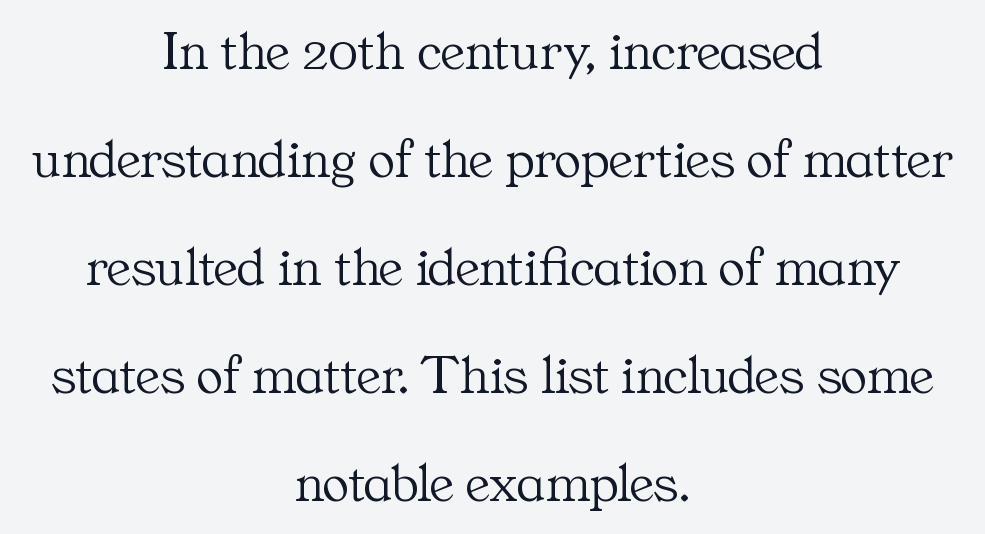
{"serif": "yes", "italic": "no", "bold": "no", "weight": "light", "width": "normal", "stroke_contrast": "medium", "x_height": "medium", "monospaced": "no", "underline": "no", "align": "center", "line_spacing": "loose", "line_spacing_ratio": 1.93, "letter_spacing": "normal", "letter_spacing_em": 0.0, "glyph_px": 56}
